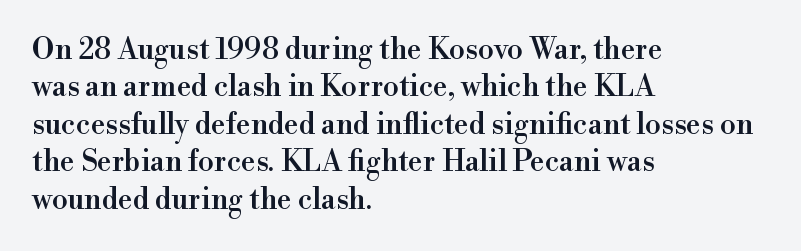
The image shows 29 px serif type, upright; set left-aligned, normal line spacing (1.29x), normal letter spacing, not underlined; a small x-height.
